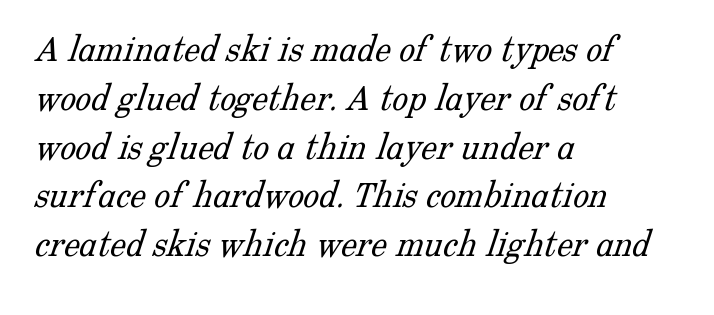
Q: Is the text bold? A: No.
Q: Is the typeface a serif or a sans-serif typeface? A: Serif.
Q: Is the text underlined? A: No.
Q: How is the paragraph aligned? A: Left-aligned.
Q: Is the spacing between letters normal or unusually wide? A: Normal.
Q: Width (condensed, normal, or wide)? A: Normal.
Q: Stroke contrast? A: Low.
Q: x-height? A: Medium.
Q: Monospaced? A: No.
